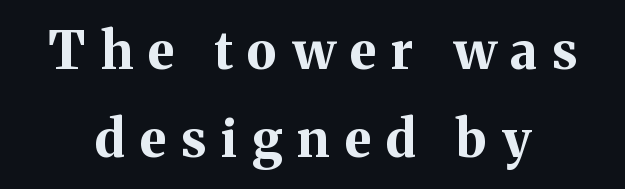
Q: Is the text bold? A: Yes.
Q: Is the text italic (slanted)? A: No, it is upright.
Q: Is the typeface a serif or a sans-serif typeface? A: Serif.
Q: Is the text underlined? A: No.
Q: Is the spacing between letters normal or unusually wide? A: Unusually wide.
Q: Is the spacing between lines tight, normal or loose? A: Normal.
Q: Width (condensed, normal, or wide)? A: Normal.
Q: Stroke contrast? A: Medium.
Q: x-height? A: Medium.
Q: Monospaced? A: No.
